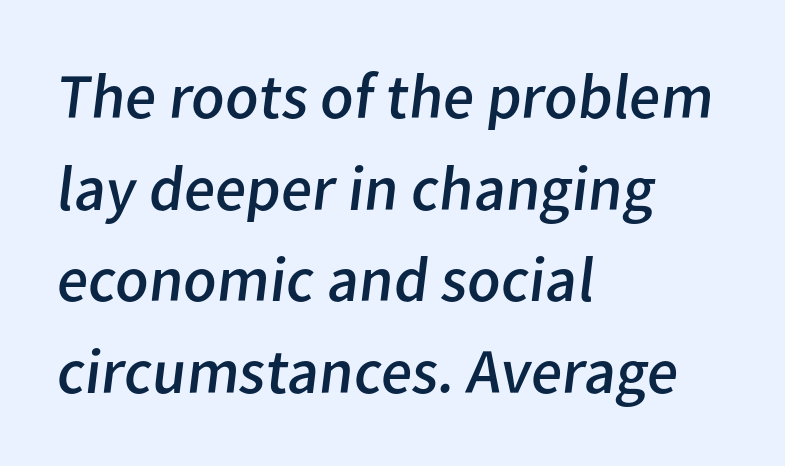
Horizontal alignment here is leftward, the default for most running prose. Nothing heavy about these letters — not bold at all. The glyphs in this specimen are sans serif. Tracking here is standard; glyphs follow each other at the usual distance. Character widths vary here, with narrow letters taking less room than wide ones. The vertical gap from one line to the next is medium.
